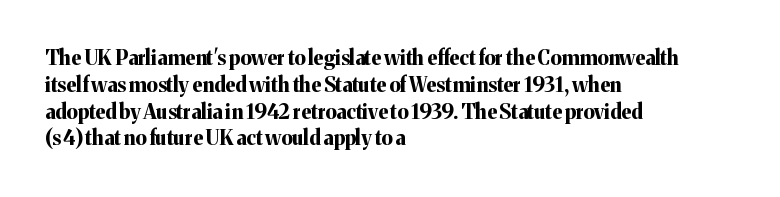
The image shows 20 px bold type, upright; set left-aligned, normal line spacing (1.34x), normal letter spacing, not underlined.
